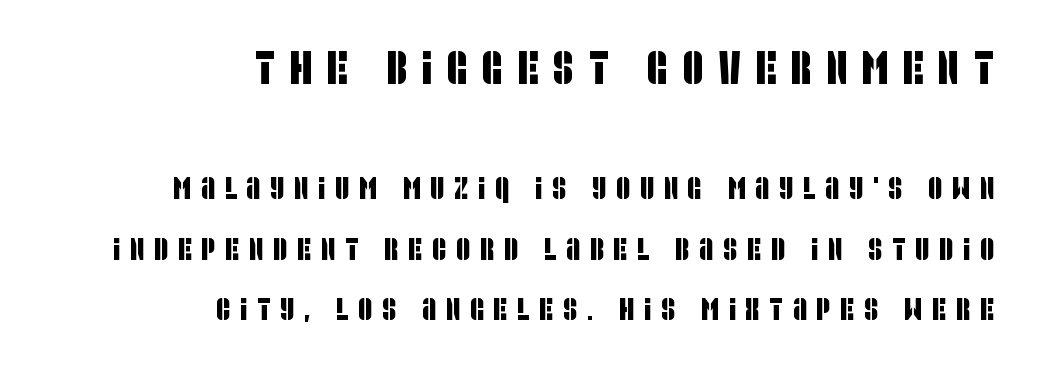
The face used here appears at its bigger size in the upper chunk. These lines stack with their right ends in a neat column. A clean baseline with only descenders dipping below it. The horizontal fit of the characters is loose and conspicuously gappy. The block of text is sparse from top to bottom, with ample space between rows.
